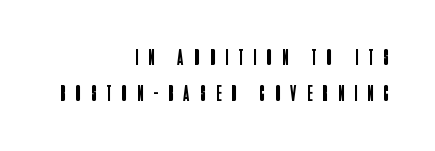
Q: Is the text bold? A: No.
Q: Is the text italic (slanted)? A: No, it is upright.
Q: Is the text underlined? A: No.
Q: How is the paragraph aligned? A: Right-aligned.
Q: Is the spacing between letters normal or unusually wide? A: Unusually wide.
Q: Is the spacing between lines tight, normal or loose? A: Normal.
